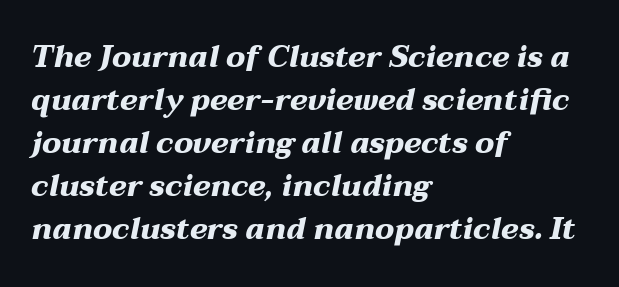
The image shows 30 px heavy, wide type, italic (leaning right); set left-aligned, normal line spacing (1.43x), normal letter spacing, not underlined; medium stroke contrast and a medium x-height.
